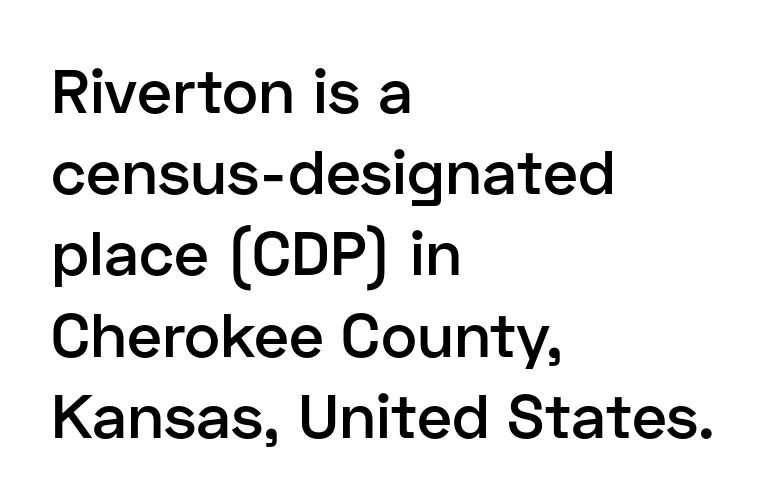
{"serif": "no", "italic": "no", "bold": "semi", "weight": "semibold", "width": "normal", "stroke_contrast": "low", "x_height": "medium", "monospaced": "no", "underline": "no", "align": "left", "line_spacing": "normal", "line_spacing_ratio": 1.31, "letter_spacing": "normal", "letter_spacing_em": 0.0, "glyph_px": 62}
